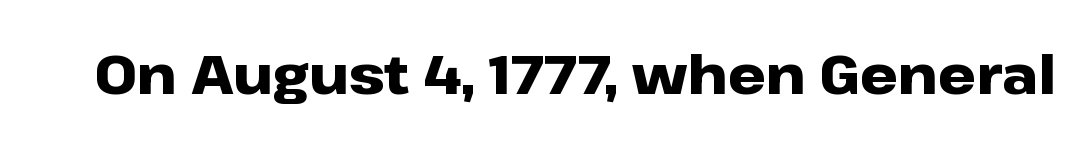
The type family on display is of the sans-serif kind. Posture: straight, roman, zero tilt. Does the weight exceed regular? Yes, all the way to bold. Words appear dense and cohesive because spacing is normal. Check the space under the baseline: it is left empty. Think of a printed novel: that variable character pitch is what you see here.
